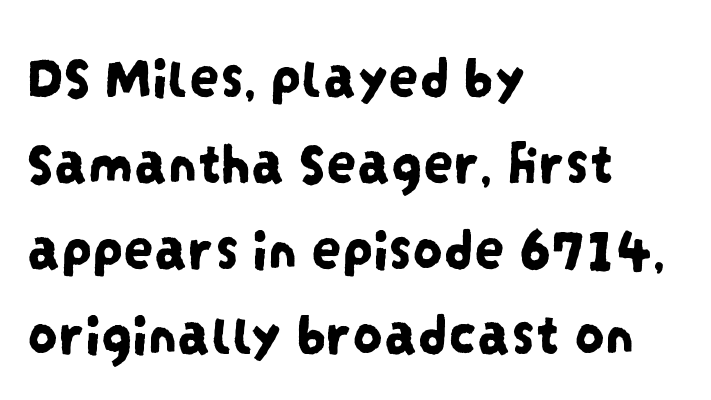
The image shows 60 px condensed sans-serif type; set left-aligned, normal line spacing (1.43x), normal letter spacing, not underlined; low stroke contrast and a large x-height.
